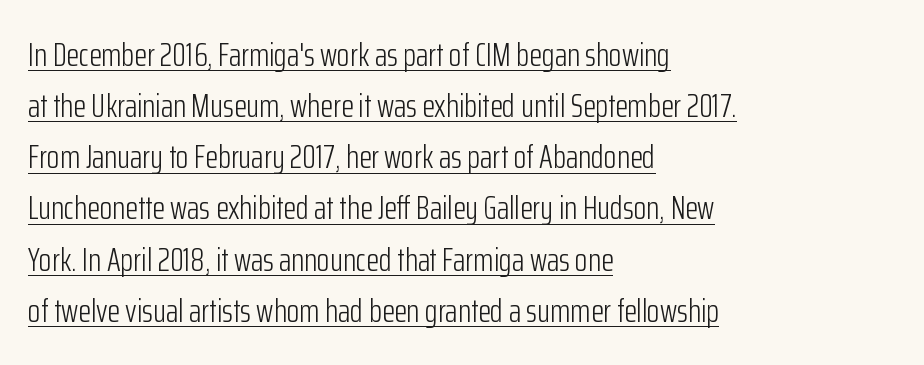
Q: Is the text bold? A: No.
Q: Is the text italic (slanted)? A: No, it is upright.
Q: Is the typeface a serif or a sans-serif typeface? A: Sans-serif.
Q: Is the text underlined? A: Yes.
Q: How is the paragraph aligned? A: Left-aligned.
Q: Is the spacing between letters normal or unusually wide? A: Normal.
Q: Is the spacing between lines tight, normal or loose? A: Normal.
Q: Width (condensed, normal, or wide)? A: Condensed.
Q: Stroke contrast? A: Low.
Q: x-height? A: Medium.
Q: Monospaced? A: No.
